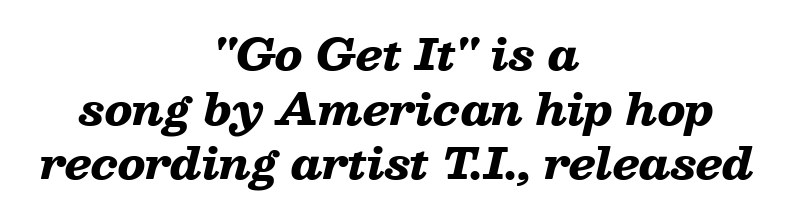
Q: Is the text bold? A: Yes.
Q: Is the text italic (slanted)? A: Yes, it leans right by about 13 degrees.
Q: Is the text underlined? A: No.
Q: How is the paragraph aligned? A: Centered.
Q: Is the spacing between letters normal or unusually wide? A: Normal.
Q: Is the spacing between lines tight, normal or loose? A: Normal.
Q: Width (condensed, normal, or wide)? A: Wide.
Q: Stroke contrast? A: Low.
Q: x-height? A: Medium.
Q: Monospaced? A: No.
